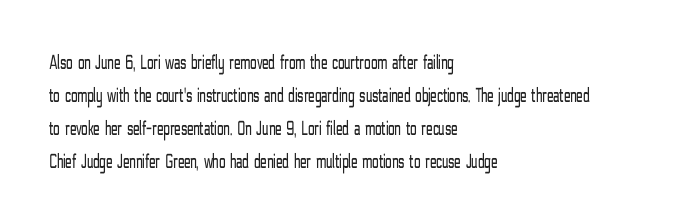
The image shows 21 px text type, upright; set left-aligned, normal line spacing (1.57x), normal letter spacing, not underlined.
